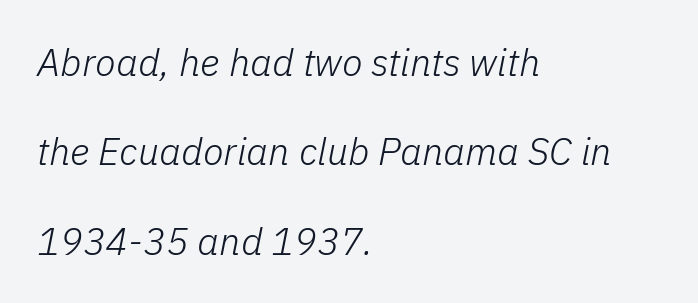
The image shows 38 px light type, italic (leaning right); set left-aligned, loose line spacing (2.35x), normal letter spacing, not underlined; low stroke contrast and a medium x-height.
